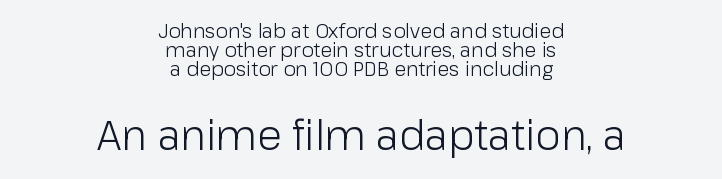
{"serif": "no", "italic": "no", "bold": "no", "weight": "light", "width": "normal", "stroke_contrast": "low", "x_height": "medium", "monospaced": "no", "underline": "no", "align": "center", "line_spacing": "tight", "line_spacing_ratio": 0.96, "letter_spacing": "normal", "letter_spacing_em": 0.0, "larger_block": "second", "size_ratio": 2.05, "glyph_px": 41}
